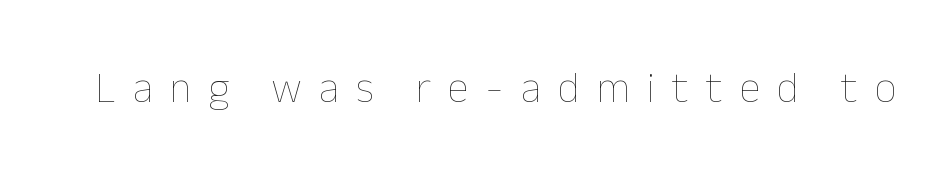
{"italic": "no", "bold": "no", "weight": "thin", "width": "normal", "stroke_contrast": "low", "x_height": "medium", "monospaced": "no", "underline": "no", "letter_spacing": "wide", "letter_spacing_em": 0.39, "glyph_px": 43}
